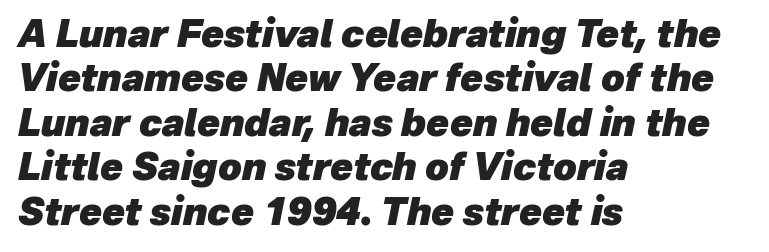
Q: Is the text bold? A: Yes.
Q: Is the text italic (slanted)? A: Yes, it leans right by about 12 degrees.
Q: Is the text underlined? A: No.
Q: How is the paragraph aligned? A: Left-aligned.
Q: Is the spacing between letters normal or unusually wide? A: Normal.
Q: Width (condensed, normal, or wide)? A: Normal.
Q: Stroke contrast? A: Low.
Q: x-height? A: Medium.
Q: Monospaced? A: No.
